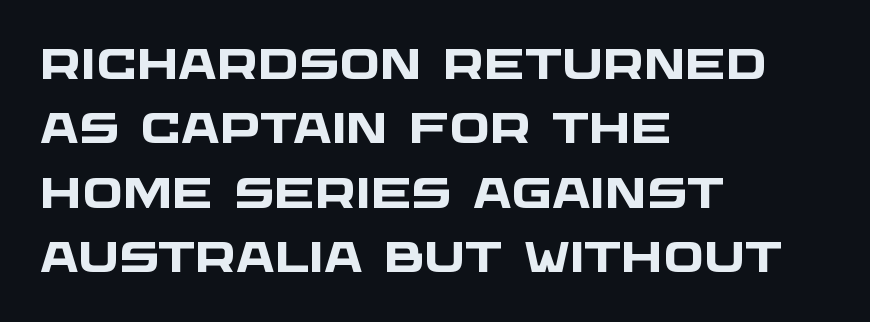
The image shows 43 px heavy, wide sans-serif type; set left-aligned, normal line spacing (1.5x), normal letter spacing, not underlined; low stroke contrast and a large x-height.
